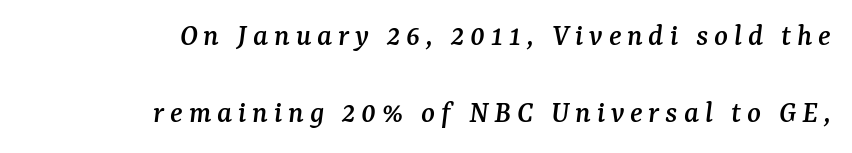
Q: Is the text italic (slanted)? A: Yes, it leans right by about 7 degrees.
Q: Is the typeface a serif or a sans-serif typeface? A: Serif.
Q: Is the text underlined? A: No.
Q: How is the paragraph aligned? A: Right-aligned.
Q: Is the spacing between lines tight, normal or loose? A: Loose.
Q: Width (condensed, normal, or wide)? A: Normal.
Q: Stroke contrast? A: Medium.
Q: x-height? A: Medium.
Q: Monospaced? A: No.
